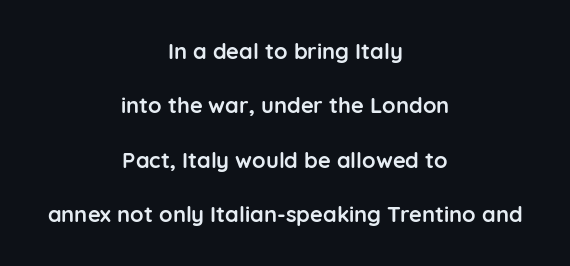
Q: Is the text bold? A: Yes.
Q: Is the text italic (slanted)? A: No, it is upright.
Q: Is the text underlined? A: No.
Q: How is the paragraph aligned? A: Centered.
Q: Is the spacing between letters normal or unusually wide? A: Normal.
Q: Is the spacing between lines tight, normal or loose? A: Loose.
